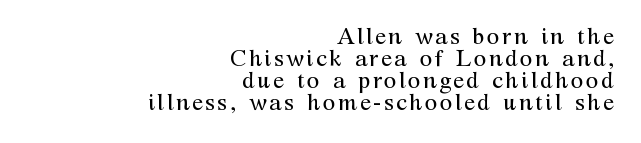
The baseline area is clear. No chunkiness to these letters — they're not bold. A typesetter would mark this as roman, not italic. These lines huddle together more closely than default settings would place them.
